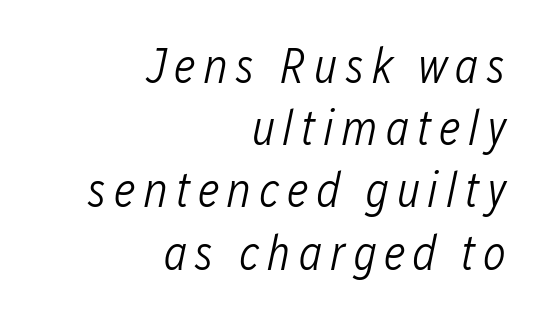
The image shows 49 px light, condensed type, italic (leaning right); set right-aligned, normal line spacing (1.27x), not underlined; low stroke contrast and a medium x-height.
